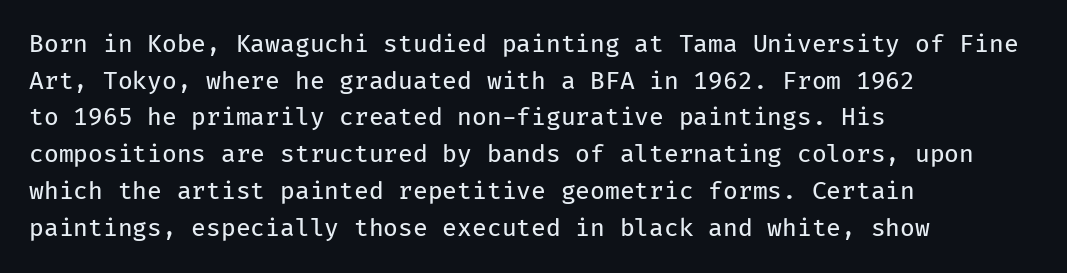
The image shows 24 px text type, upright; set left-aligned, normal line spacing (1.53x), normal letter spacing, not underlined.
